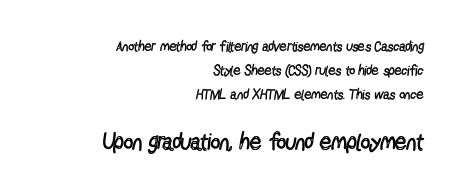
Q: Is the text bold? A: No.
Q: Is the text underlined? A: No.
Q: How is the paragraph aligned? A: Right-aligned.
Q: Is the spacing between letters normal or unusually wide? A: Normal.
Q: Which block of text is set in a larger size, the first (top) or the second (bottom)? A: The second (bottom) one.
